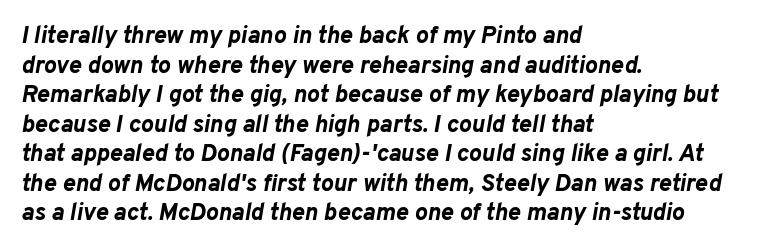
The image shows 24 px bold type, italic (leaning right); set left-aligned, line spacing 1.23x, normal letter spacing, not underlined.
